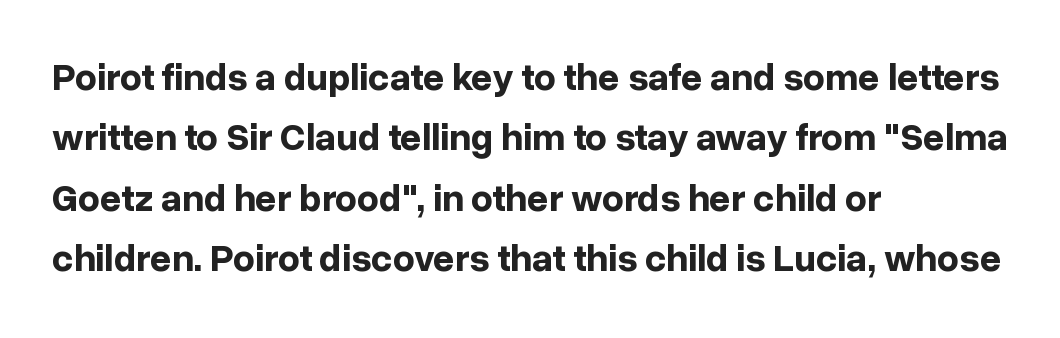
{"serif": "no", "italic": "no", "bold": "yes", "weight": "bold", "width": "normal", "stroke_contrast": "low", "x_height": "medium", "monospaced": "no", "underline": "no", "align": "left", "line_spacing": "normal", "line_spacing_ratio": 1.59, "letter_spacing": "normal", "letter_spacing_em": 0.0, "glyph_px": 38}
